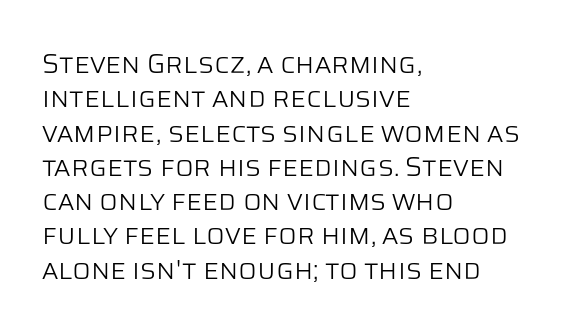
The letterforms sit at book weight or below. Honestly, the letter spacing is just normal — you wouldn't notice it. The type sits square on the baseline with zero lean. Unmarked baselines from the first word to the last. The text block is weighted toward the left margin, trailing off unevenly rightward. The designer left line spacing at the default.
